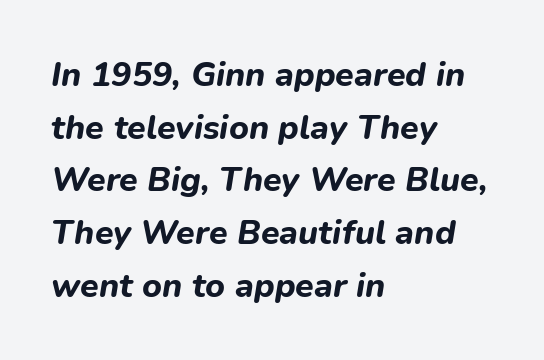
{"italic": "yes", "lean": "right", "slant_degrees": 9, "bold": "yes", "weight": "bold", "width": "normal", "stroke_contrast": "low", "x_height": "medium", "monospaced": "no", "underline": "no", "align": "left", "line_spacing": "normal", "line_spacing_ratio": 1.55, "letter_spacing": "normal", "letter_spacing_em": 0.0, "glyph_px": 34}
